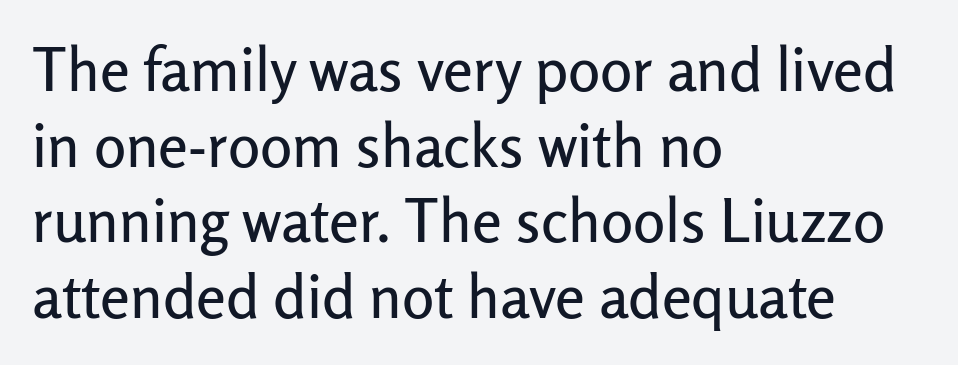
The image shows 60 px sans-serif type, upright; set left-aligned, normal line spacing (1.26x), normal letter spacing, not underlined; low stroke contrast and a medium x-height.
